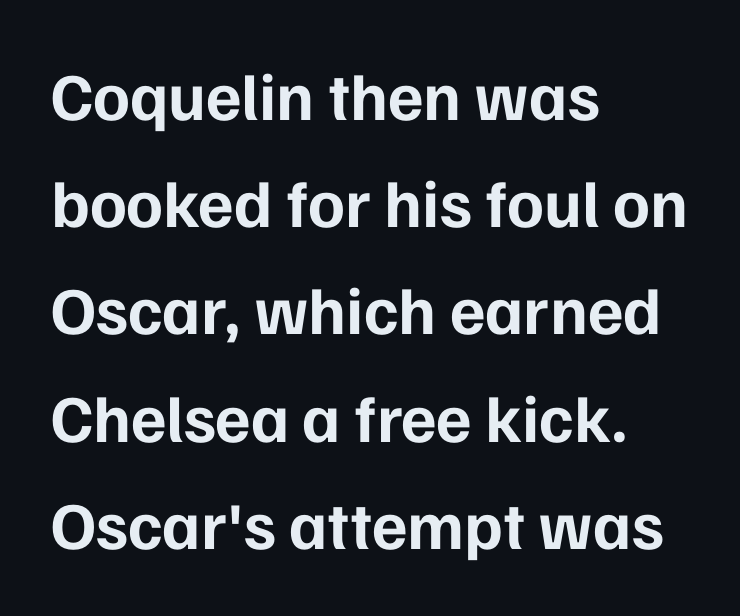
{"serif": "no", "italic": "no", "bold": "yes", "weight": "bold", "width": "normal", "stroke_contrast": "low", "x_height": "medium", "monospaced": "no", "underline": "no", "align": "left", "line_spacing": "normal", "line_spacing_ratio": 1.6, "letter_spacing": "normal", "letter_spacing_em": 0.0, "glyph_px": 67}
